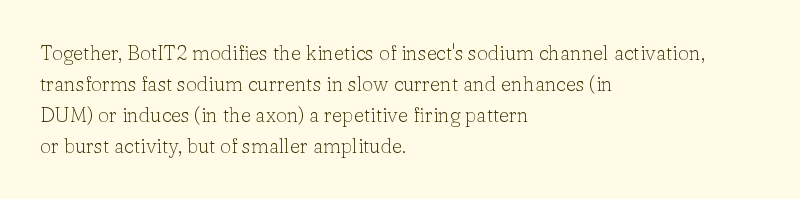
Q: Is the text bold? A: No.
Q: Is the text italic (slanted)? A: No, it is upright.
Q: Is the text underlined? A: No.
Q: How is the paragraph aligned? A: Left-aligned.
Q: Is the spacing between letters normal or unusually wide? A: Normal.
Q: Is the spacing between lines tight, normal or loose? A: Normal.
